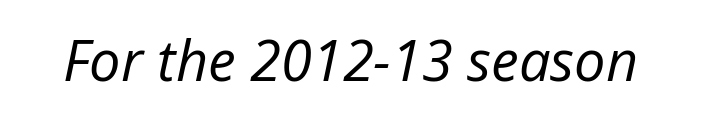
The image shows 56 px regular-weight type, italic (leaning right); set normal letter spacing, not underlined; low stroke contrast and a medium x-height.
